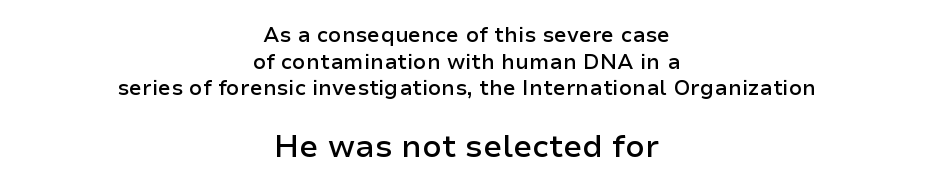
Q: Is the text bold? A: Semi-bold.
Q: Is the text italic (slanted)? A: No, it is upright.
Q: Is the typeface a serif or a sans-serif typeface? A: Sans-serif.
Q: Is the text underlined? A: No.
Q: How is the paragraph aligned? A: Centered.
Q: Is the spacing between letters normal or unusually wide? A: Normal.
Q: Is the spacing between lines tight, normal or loose? A: Normal.
Q: Which block of text is set in a larger size, the first (top) or the second (bottom)? A: The second (bottom) one.
Q: Width (condensed, normal, or wide)? A: Normal.
Q: Stroke contrast? A: Low.
Q: x-height? A: Medium.
Q: Monospaced? A: No.
